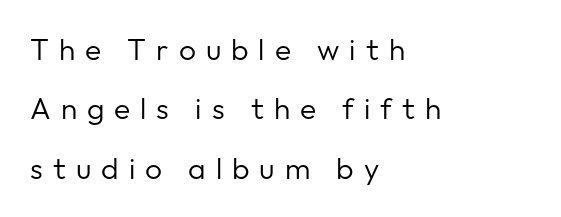
Q: Is the text bold? A: No.
Q: Is the text italic (slanted)? A: No, it is upright.
Q: Is the typeface a serif or a sans-serif typeface? A: Sans-serif.
Q: Is the text underlined? A: No.
Q: How is the paragraph aligned? A: Left-aligned.
Q: Is the spacing between letters normal or unusually wide? A: Unusually wide.
Q: Is the spacing between lines tight, normal or loose? A: Loose.
Q: Width (condensed, normal, or wide)? A: Normal.
Q: Stroke contrast? A: Low.
Q: x-height? A: Medium.
Q: Monospaced? A: No.
